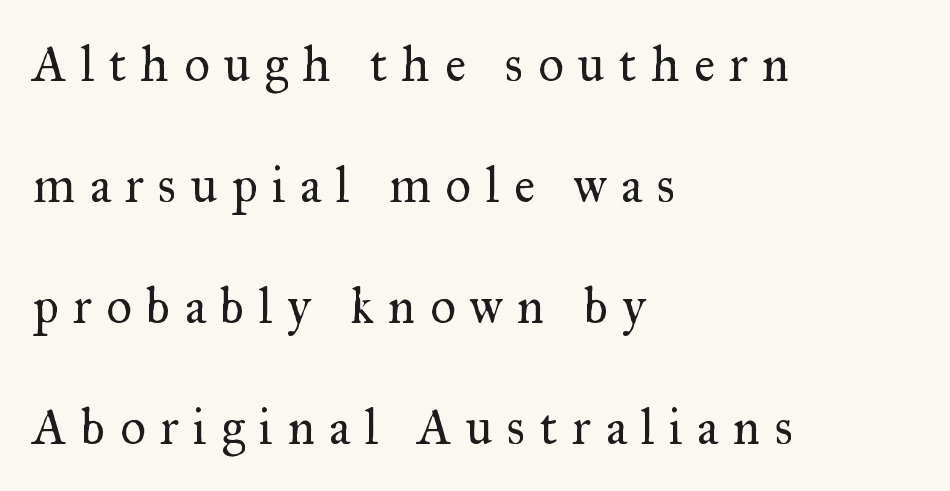
The image shows 50 px regular-weight serif type, upright; set left-aligned, loose line spacing (2.42x), unusually wide letter spacing (+0.29 em), not underlined; medium stroke contrast and a small x-height.
